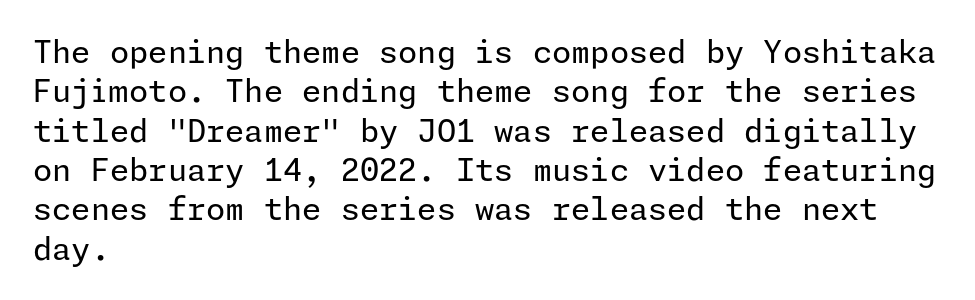
{"serif": "no", "italic": "no", "bold": "no", "weight": "regular", "width": "normal", "stroke_contrast": "low", "x_height": "medium", "underline": "no", "align": "left", "line_spacing": "normal", "line_spacing_ratio": 1.27, "letter_spacing": "normal", "letter_spacing_em": 0.0, "glyph_px": 31}
